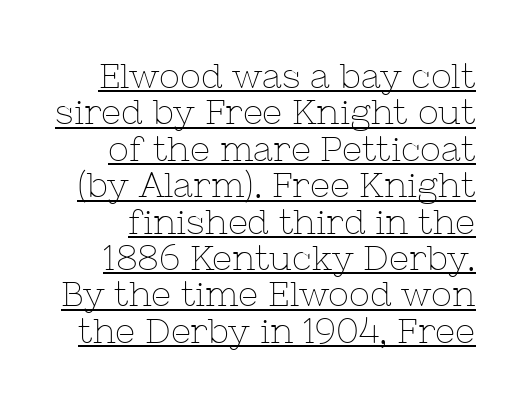
Style check: upright. Little horizontal feet cap the strokes, marking this as serif type. Observe the ordinary spacing: letters are neighbours, not strangers. Quick note: interline space is minimal.
